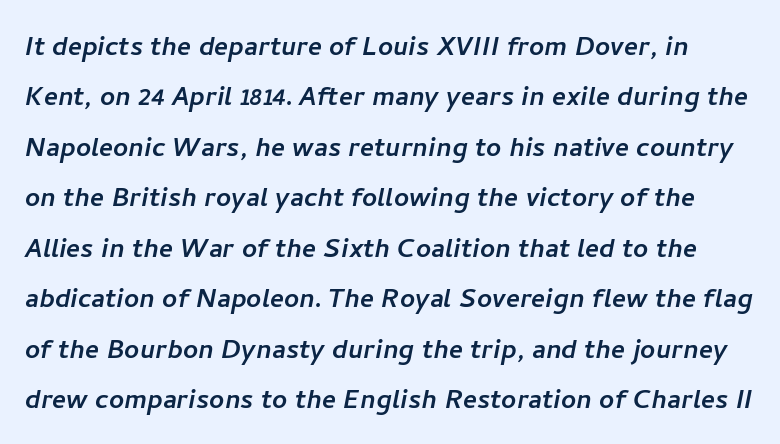
{"serif": "no", "width": "normal", "stroke_contrast": "low", "x_height": "medium", "monospaced": "no", "underline": "no", "line_spacing": "normal", "line_spacing_ratio": 1.53, "letter_spacing": "normal", "letter_spacing_em": 0.0, "glyph_px": 33}
